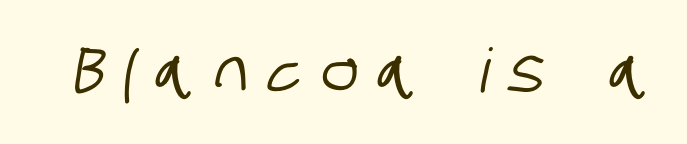
{"serif": "no", "width": "condensed", "stroke_contrast": "low", "x_height": "large", "monospaced": "no", "underline": "no", "letter_spacing": "wide", "letter_spacing_em": 0.32, "glyph_px": 61}
